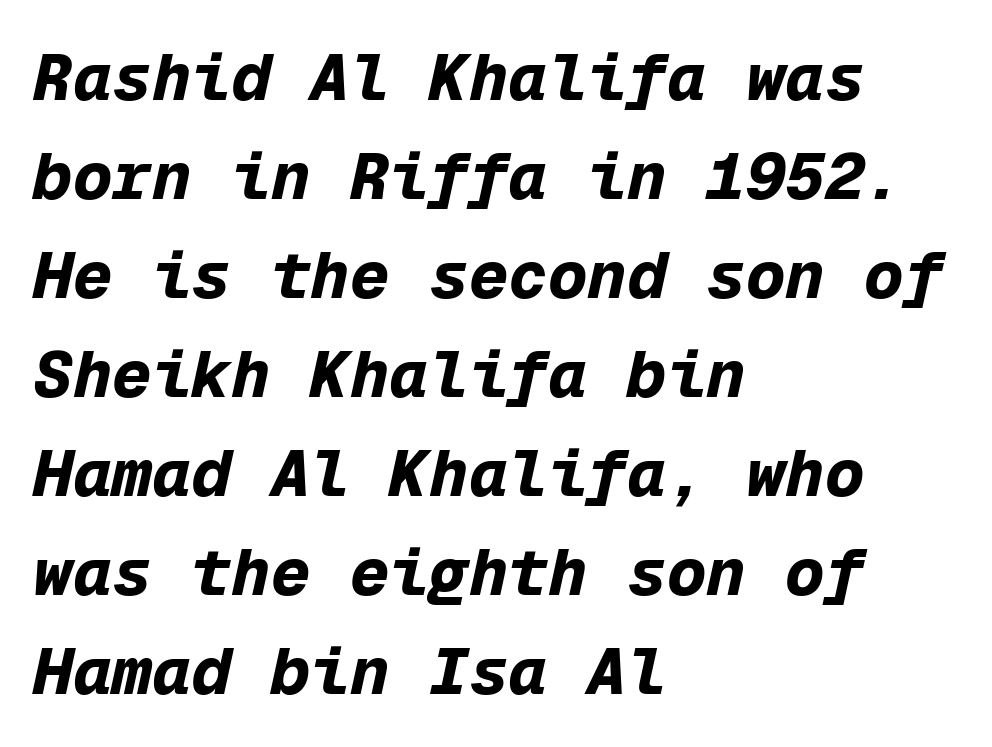
The image shows 66 px bold type, italic (leaning right), monospaced; set left-aligned, normal line spacing (1.5x), normal letter spacing, not underlined; low stroke contrast and a medium x-height.
